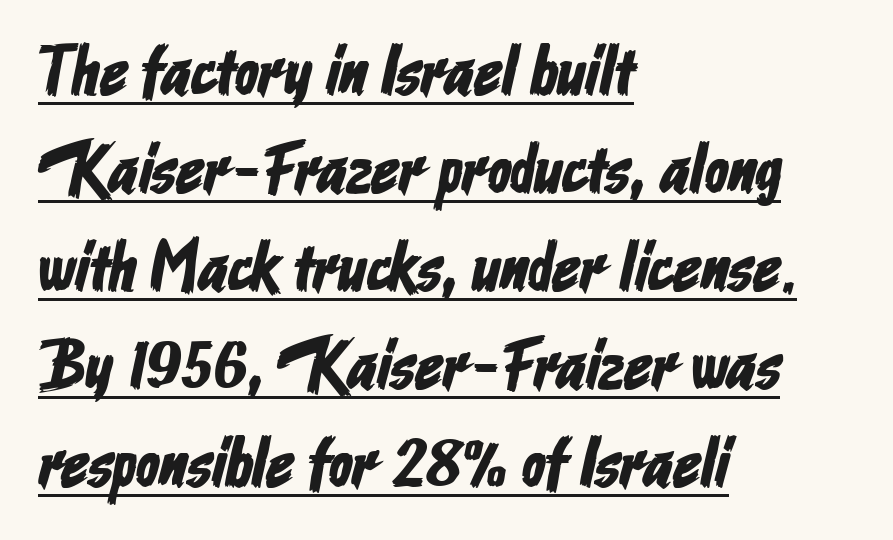
Between one letter and the next there's only the usual sliver of space. A student would call this left alignment; a typographer would say flush left, rag right. Each new line begins a customary step beneath the previous one. Character widths vary here, with narrow letters taking less room than wide ones. Glance below the letters and you will spot a drawn line. To sum up the face: it is a sans, with no serifs.
